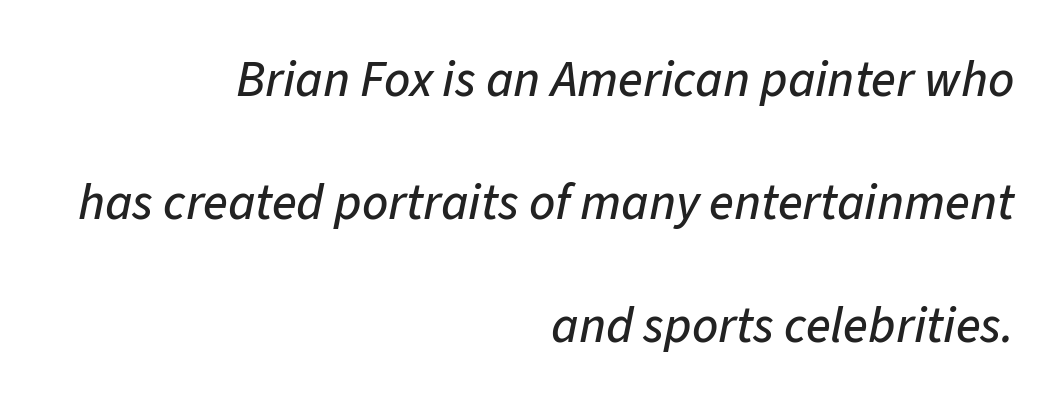
A typesetter would call this leading open, well beyond the default. Inter-character spacing is left at the font's built-in metrics. Beneath every word, the page is bare. Note the varied advance widths — an 'i' is clearly narrower than an 'm'. Line endings align vertically; line beginnings do not.
